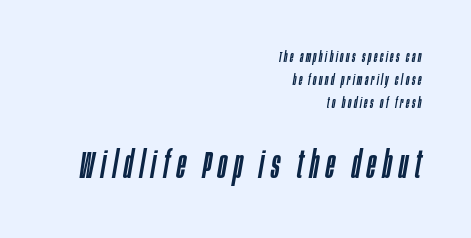
A typesetter would call this proportional, since set widths differ per character. What's the leading like? Ordinary, nothing unusual. The lower block of text is set noticeably larger than the block above it. The rendering applies a slant to the glyphs. The ragged edge is on the left, which tells us the setting is flush right. Check the space under the baseline: it is left empty.
